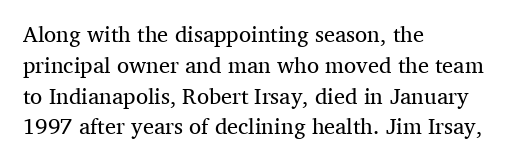
{"italic": "no", "bold": "no", "underline": "no", "align": "left", "line_spacing": "normal", "line_spacing_ratio": 1.4, "letter_spacing": "normal", "letter_spacing_em": 0.0, "glyph_px": 22}
